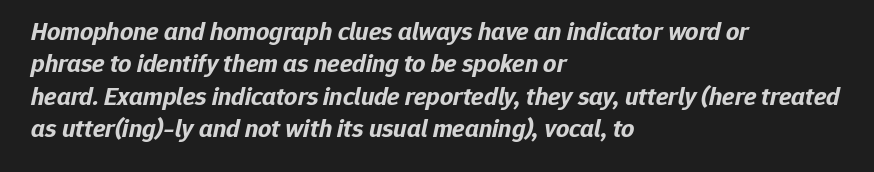
The image shows 26 px bold type, italic (leaning right); set left-aligned, normal line spacing (1.25x), normal letter spacing, not underlined.
